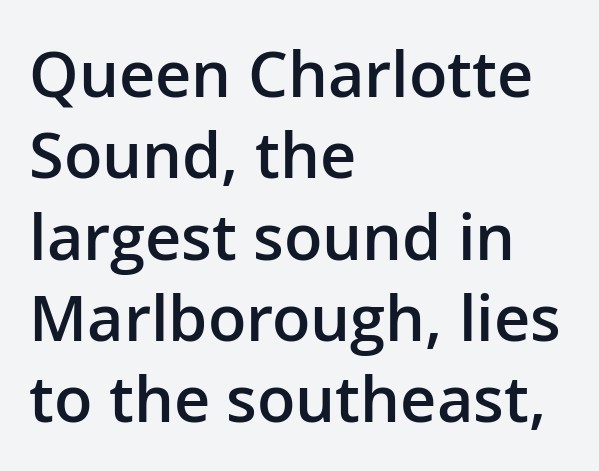
Compared with typical paragraphs, the rows here are spaced about the same. To sum up the face: it is a sans, with no serifs. These lines were composed using upright roman letters. Is the block centered? No — it sits flush against the left margin. The letterforms sit shoulder to shoulder at normal distance.
